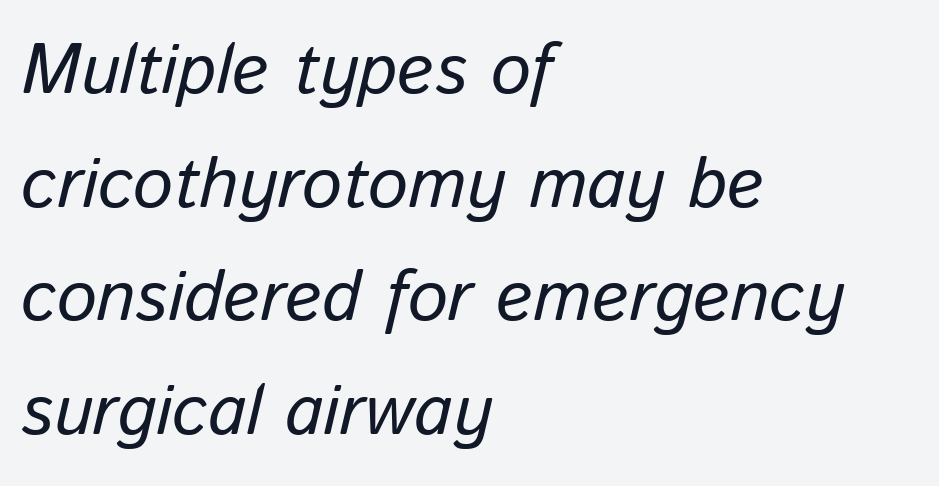
{"italic": "yes", "lean": "right", "slant_degrees": 13, "width": "normal", "stroke_contrast": "low", "x_height": "medium", "monospaced": "no", "underline": "no", "align": "left", "line_spacing": "normal", "line_spacing_ratio": 1.6, "letter_spacing": "normal", "letter_spacing_em": 0.0, "glyph_px": 71}
